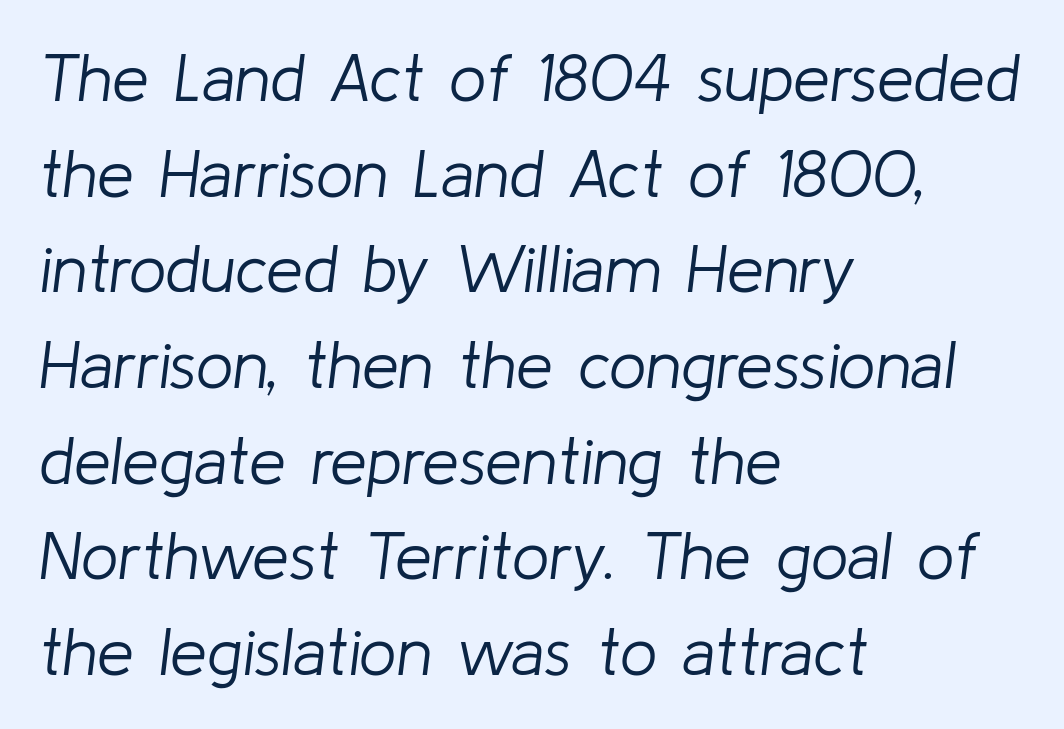
Think of a printed novel: that variable character pitch is what you see here. Quick note: italic. Is the letter spacing exaggerated? No — it looks like the ordinary default. Regular leading. This rendering uses left alignment, leaving the right contour irregular. Heaviness? Minimal to ordinary, like unemphasized prose.
